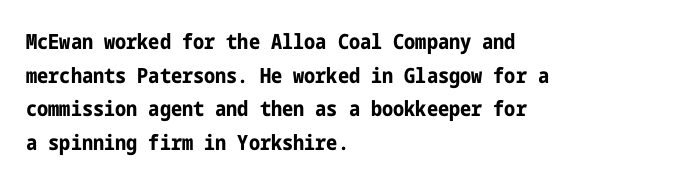
The image shows 21 px bold type, upright; set left-aligned, normal line spacing (1.6x), normal letter spacing, not underlined.
